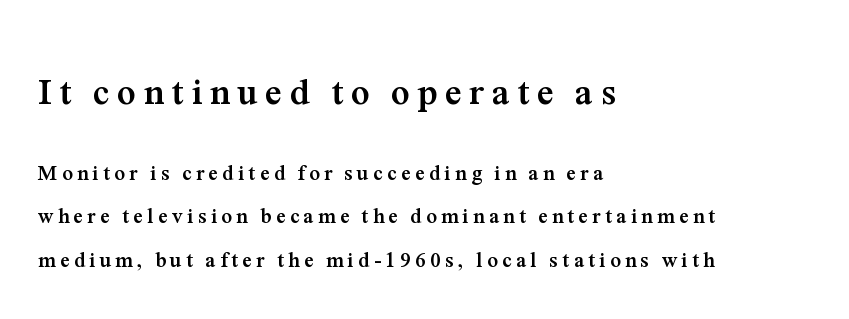
The image shows 37 px semibold serif type, upright; set left-aligned, loose line spacing (2.05x), unusually wide letter spacing (+0.21 em), not underlined; the first (top) block is 1.76x larger; medium stroke contrast and a medium x-height.
